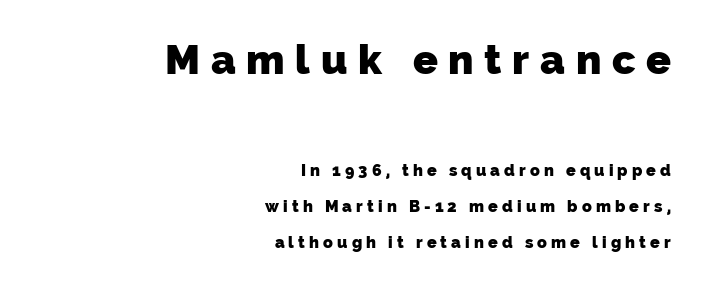
{"serif": "no", "bold": "yes", "weight": "heavy", "width": "normal", "stroke_contrast": "low", "x_height": "medium", "monospaced": "no", "underline": "no", "align": "right", "line_spacing": "loose", "line_spacing_ratio": 2.25, "letter_spacing": "wide", "letter_spacing_em": 0.26, "larger_block": "first", "size_ratio": 2.56, "glyph_px": 41}
